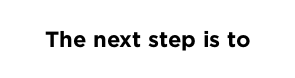
{"italic": "no", "bold": "yes", "underline": "no", "letter_spacing": "normal", "letter_spacing_em": 0.0, "glyph_px": 22}
